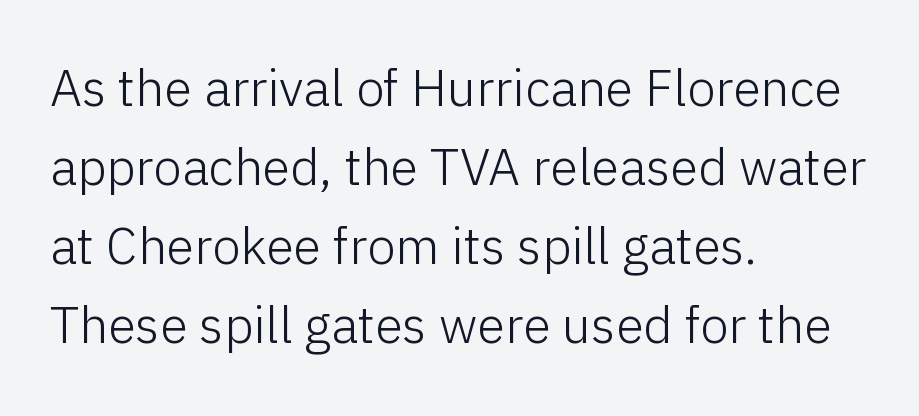
The image shows 51 px light sans-serif type, upright; set left-aligned, normal line spacing (1.55x), normal letter spacing, not underlined; low stroke contrast and a medium x-height.
